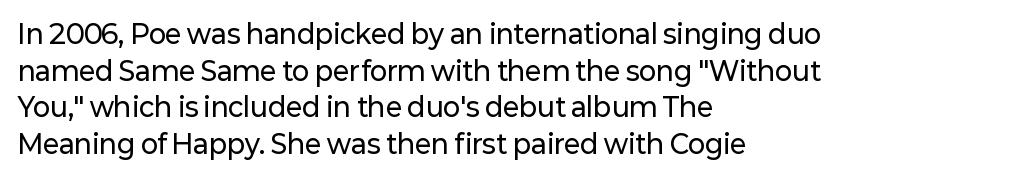
{"italic": "no", "underline": "no", "align": "left", "line_spacing": "normal", "line_spacing_ratio": 1.41, "letter_spacing": "normal", "letter_spacing_em": 0.0, "glyph_px": 26}
